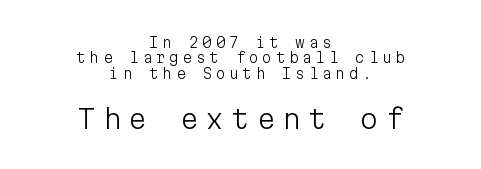
Ink coverage per letter is moderate at most. The typography opts for an upright posture over an oblique one. Substantial extra tracking has been applied to these lines. The baseline area is clear. Teacher's note: observe the equal gaps on both sides — that is centered alignment.
